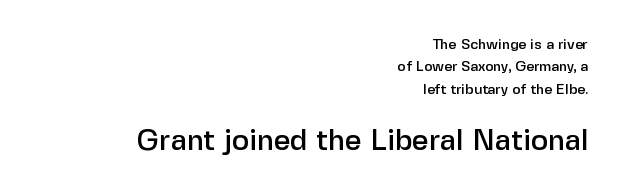
{"serif": "no", "italic": "no", "width": "normal", "stroke_contrast": "low", "x_height": "medium", "monospaced": "no", "underline": "no", "align": "right", "line_spacing": "normal", "line_spacing_ratio": 1.6, "letter_spacing": "normal", "letter_spacing_em": 0.0, "larger_block": "second", "size_ratio": 2.07, "glyph_px": 29}
